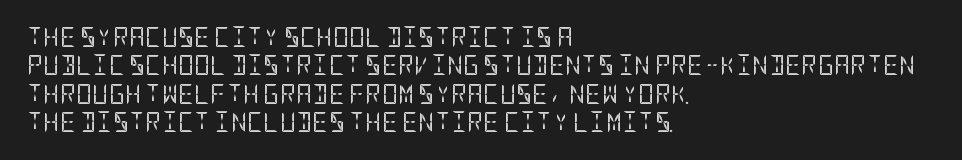
The image shows 20 px text type, upright; set left-aligned, normal line spacing (1.42x), normal letter spacing, not underlined.
